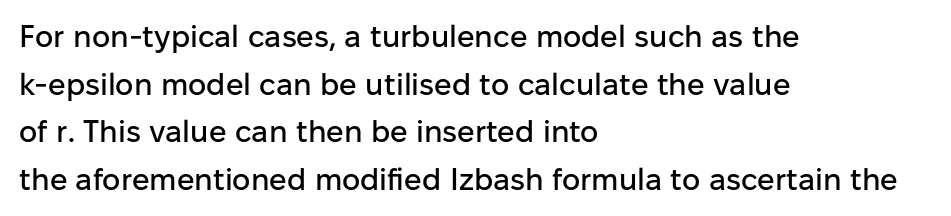
The image shows 31 px sans-serif type, upright; set left-aligned, normal line spacing (1.54x), normal letter spacing, not underlined; low stroke contrast and a medium x-height.
